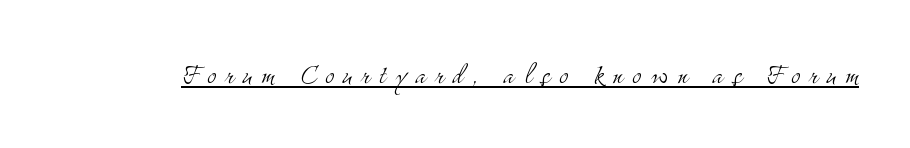
Q: Is the text bold? A: No.
Q: Is the text italic (slanted)? A: Yes.
Q: Is the typeface a serif or a sans-serif typeface? A: Serif.
Q: Is the text underlined? A: Yes.
Q: Is the spacing between letters normal or unusually wide? A: Unusually wide.
Q: Width (condensed, normal, or wide)? A: Condensed.
Q: Stroke contrast? A: Medium.
Q: x-height? A: Small.
Q: Monospaced? A: No.
